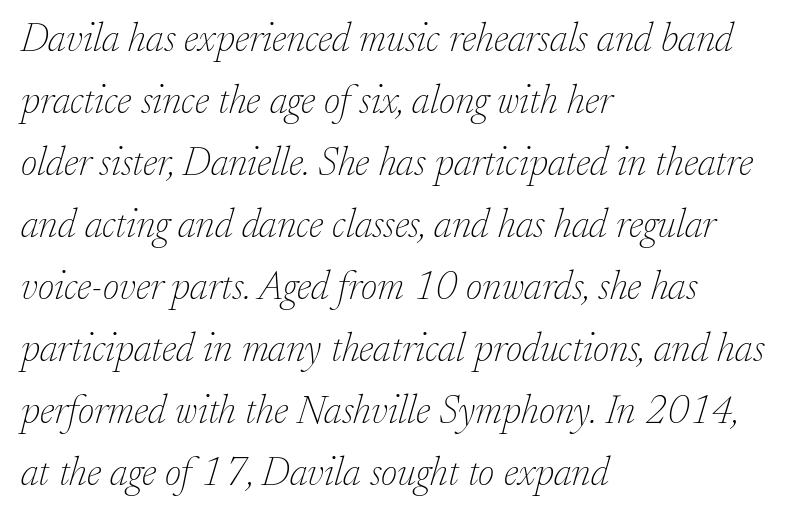
The image shows 40 px thin serif type, italic (leaning right); set left-aligned, normal line spacing (1.55x), normal letter spacing, not underlined; low stroke contrast and a small x-height.
